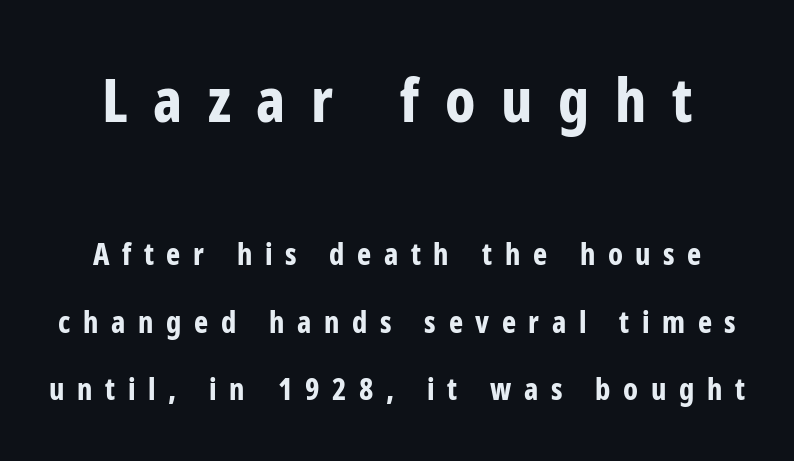
Q: Is the text bold? A: Yes.
Q: Is the text italic (slanted)? A: No, it is upright.
Q: Is the typeface a serif or a sans-serif typeface? A: Sans-serif.
Q: Is the text underlined? A: No.
Q: How is the paragraph aligned? A: Centered.
Q: Is the spacing between letters normal or unusually wide? A: Unusually wide.
Q: Is the spacing between lines tight, normal or loose? A: Loose.
Q: Which block of text is set in a larger size, the first (top) or the second (bottom)? A: The first (top) one.
Q: Width (condensed, normal, or wide)? A: Condensed.
Q: Stroke contrast? A: Low.
Q: x-height? A: Medium.
Q: Monospaced? A: No.
